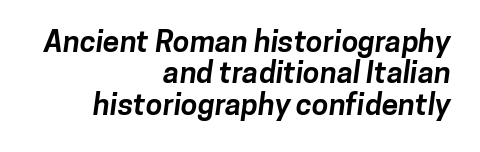
Q: Is the text bold? A: Yes.
Q: Is the typeface a serif or a sans-serif typeface? A: Sans-serif.
Q: Is the text underlined? A: No.
Q: How is the paragraph aligned? A: Right-aligned.
Q: Is the spacing between letters normal or unusually wide? A: Normal.
Q: Is the spacing between lines tight, normal or loose? A: Tight.
Q: Width (condensed, normal, or wide)? A: Normal.
Q: Stroke contrast? A: Low.
Q: x-height? A: Medium.
Q: Monospaced? A: No.
